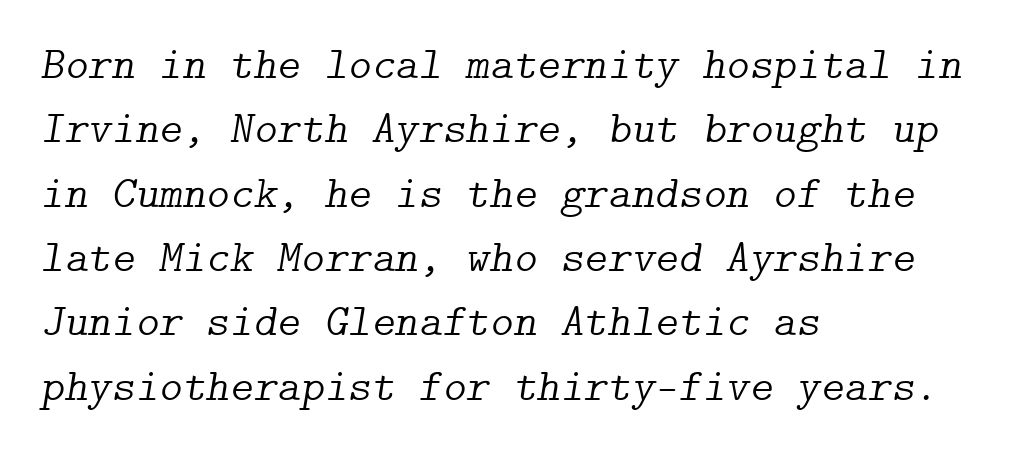
{"serif": "yes", "italic": "yes", "lean": "right", "slant_degrees": 9, "bold": "no", "weight": "light", "width": "normal", "stroke_contrast": "low", "x_height": "medium", "underline": "no", "align": "left", "line_spacing": "normal", "line_spacing_ratio": 1.43, "letter_spacing": "normal", "letter_spacing_em": 0.0, "glyph_px": 45}
